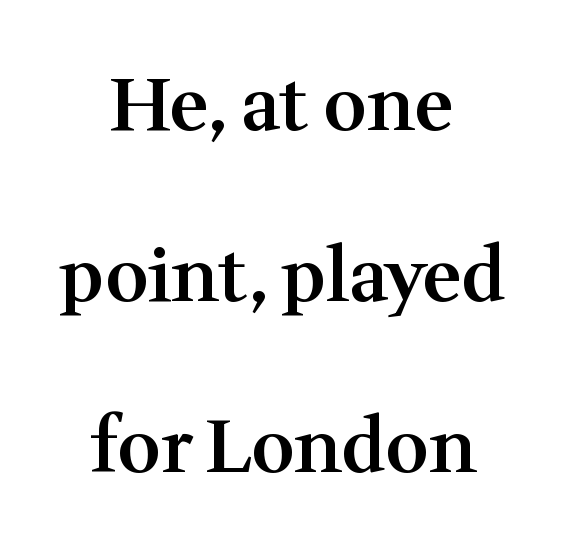
Q: Is the text bold? A: Semi-bold.
Q: Is the text italic (slanted)? A: No, it is upright.
Q: Is the typeface a serif or a sans-serif typeface? A: Serif.
Q: Is the text underlined? A: No.
Q: How is the paragraph aligned? A: Centered.
Q: Is the spacing between letters normal or unusually wide? A: Normal.
Q: Is the spacing between lines tight, normal or loose? A: Loose.
Q: Width (condensed, normal, or wide)? A: Normal.
Q: Stroke contrast? A: Medium.
Q: x-height? A: Medium.
Q: Monospaced? A: No.
